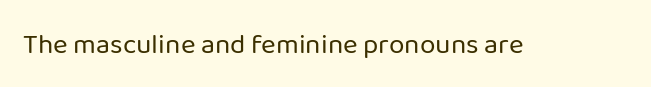
Q: Is the text bold? A: No.
Q: Is the text italic (slanted)? A: No, it is upright.
Q: Is the typeface a serif or a sans-serif typeface? A: Sans-serif.
Q: Is the text underlined? A: No.
Q: Is the spacing between letters normal or unusually wide? A: Normal.
Q: Width (condensed, normal, or wide)? A: Normal.
Q: Stroke contrast? A: Low.
Q: x-height? A: Medium.
Q: Monospaced? A: No.
